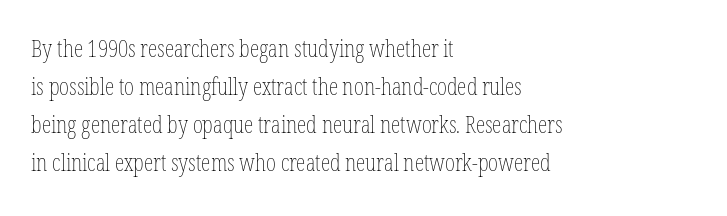
Is there much room between lines? A standard amount, neither cramped nor airy. A roman cut, with each character standing at attention. How are the letters spaced? Ordinarily, with no added tracking. This rendering features lettering with no underline. The paragraph shown leans on its left margin. The weight tops out at a normal text grade.
